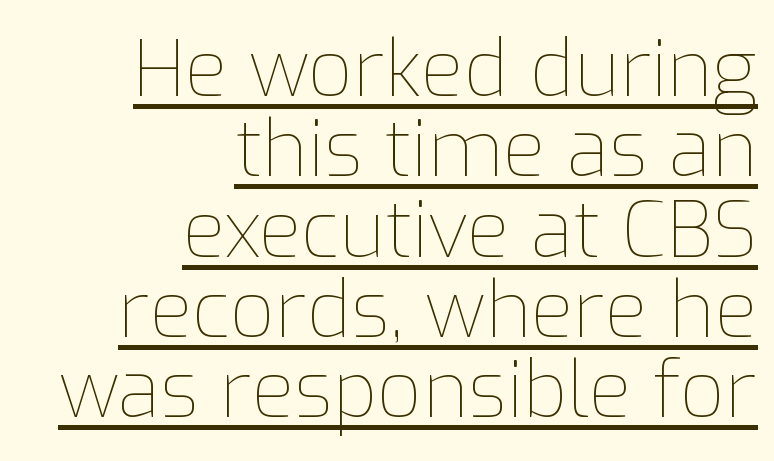
Q: Is the text bold? A: No.
Q: Is the text italic (slanted)? A: No, it is upright.
Q: Is the text underlined? A: Yes.
Q: How is the paragraph aligned? A: Right-aligned.
Q: Is the spacing between letters normal or unusually wide? A: Normal.
Q: Is the spacing between lines tight, normal or loose? A: Tight.
Q: Width (condensed, normal, or wide)? A: Normal.
Q: Stroke contrast? A: Low.
Q: x-height? A: Medium.
Q: Monospaced? A: No.
